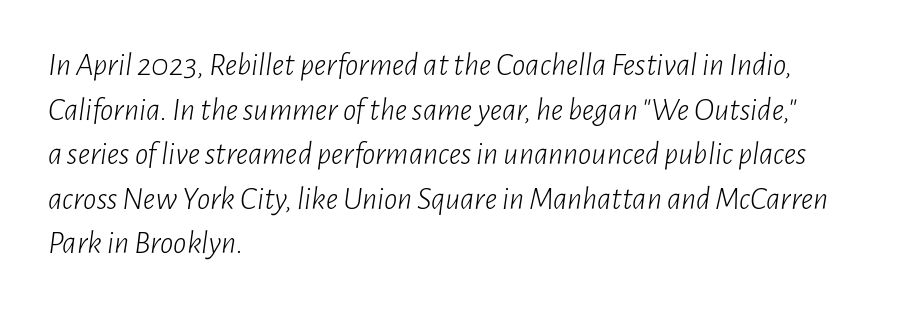
Counters stay open thanks to moderate or lighter strokes. The type is set solid horizontally, with unmodified tracking. Italic? Definitely — the glyphs are oblique. Students, observe: this is what conventionally led text looks like.
